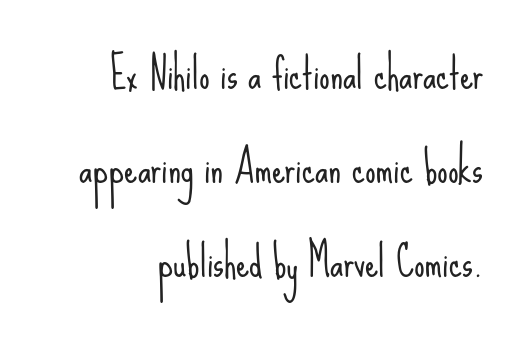
The image shows 42 px light, condensed sans-serif type, upright; set right-aligned, loose line spacing (2.24x), normal letter spacing, not underlined; low stroke contrast and a small x-height.
